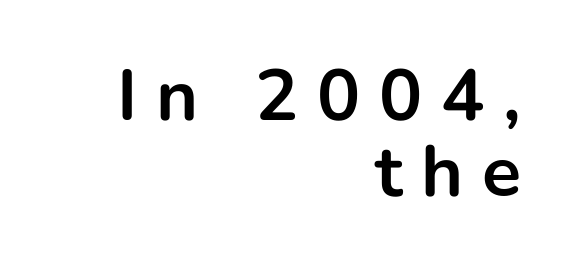
{"serif": "no", "italic": "no", "bold": "yes", "weight": "bold", "width": "normal", "stroke_contrast": "low", "x_height": "medium", "monospaced": "no", "underline": "no", "align": "right", "line_spacing": "tight", "line_spacing_ratio": 1.05, "letter_spacing": "wide", "letter_spacing_em": 0.26, "glyph_px": 72}
